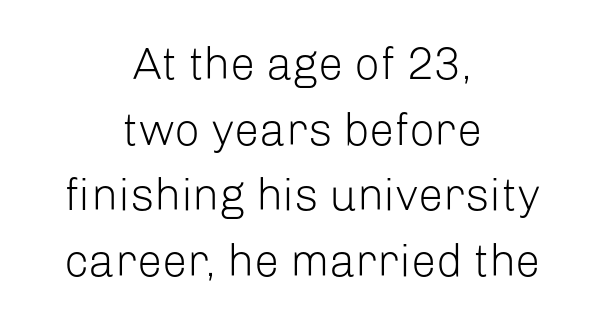
In terms of posture, this sample is upright. Letterform terminals end flat and unadorned throughout the passage. Looks like regular typesetting: each glyph gets only the width it needs. The strokes are not fattened; the text isn't bold. The strip under each line holds only bare page. Reading down the block, each line starts at a different indent, mirrored at its end.
